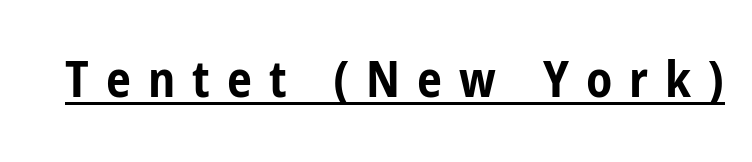
Q: Is the text bold? A: Yes.
Q: Is the text italic (slanted)? A: No, it is upright.
Q: Is the typeface a serif or a sans-serif typeface? A: Sans-serif.
Q: Is the text underlined? A: Yes.
Q: Is the spacing between letters normal or unusually wide? A: Unusually wide.
Q: Width (condensed, normal, or wide)? A: Condensed.
Q: Stroke contrast? A: Low.
Q: x-height? A: Medium.
Q: Monospaced? A: No.
